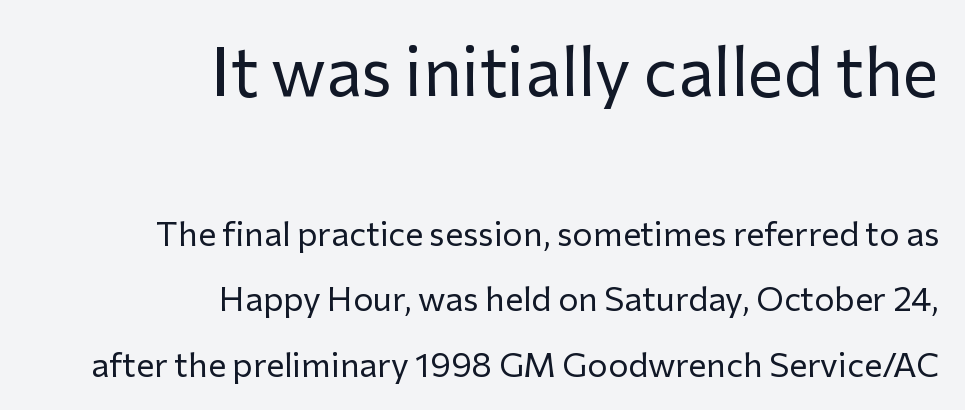
The image shows 68 px regular-weight sans-serif type, upright; set right-aligned, loose line spacing (1.92x), normal letter spacing, not underlined; the first (top) block is 2.0x larger; low stroke contrast and a medium x-height.
